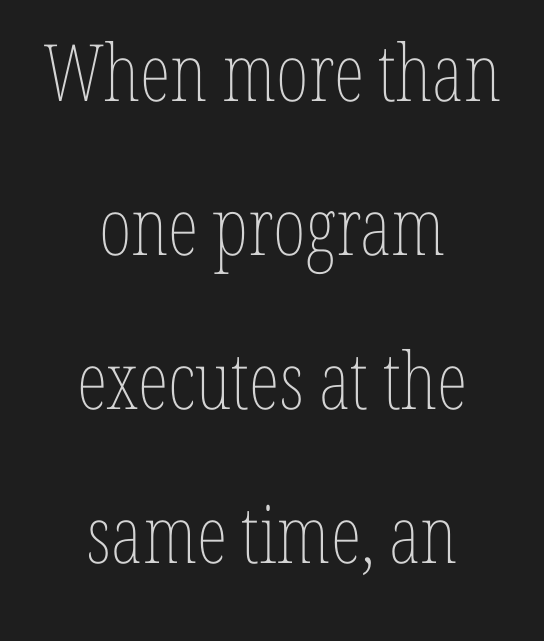
Q: Is the text bold? A: No.
Q: Is the text italic (slanted)? A: No, it is upright.
Q: Is the text underlined? A: No.
Q: How is the paragraph aligned? A: Centered.
Q: Is the spacing between letters normal or unusually wide? A: Normal.
Q: Is the spacing between lines tight, normal or loose? A: Loose.
Q: Width (condensed, normal, or wide)? A: Condensed.
Q: Stroke contrast? A: Low.
Q: x-height? A: Medium.
Q: Monospaced? A: No.
